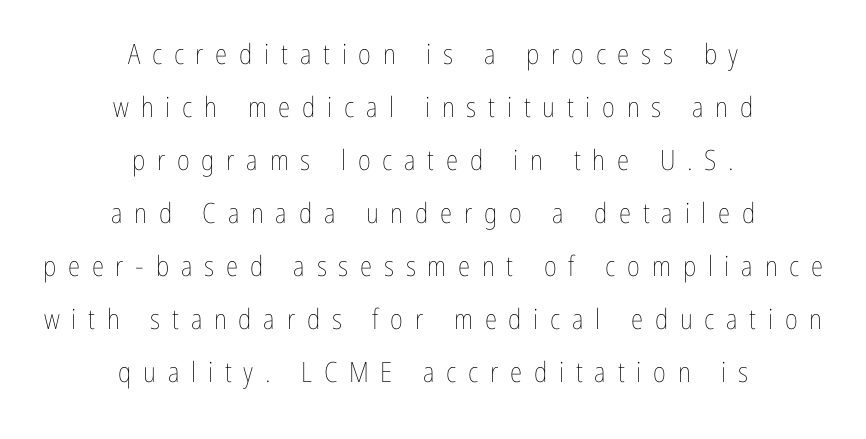
Q: Is the text bold? A: No.
Q: Is the text italic (slanted)? A: No, it is upright.
Q: Is the text underlined? A: No.
Q: How is the paragraph aligned? A: Centered.
Q: Is the spacing between letters normal or unusually wide? A: Unusually wide.
Q: Width (condensed, normal, or wide)? A: Condensed.
Q: Stroke contrast? A: Low.
Q: x-height? A: Medium.
Q: Monospaced? A: No.
